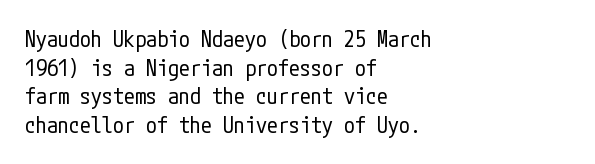
{"italic": "no", "bold": "no", "underline": "no", "align": "left", "line_spacing": "normal", "line_spacing_ratio": 1.3, "letter_spacing": "normal", "letter_spacing_em": 0.0, "glyph_px": 22}
